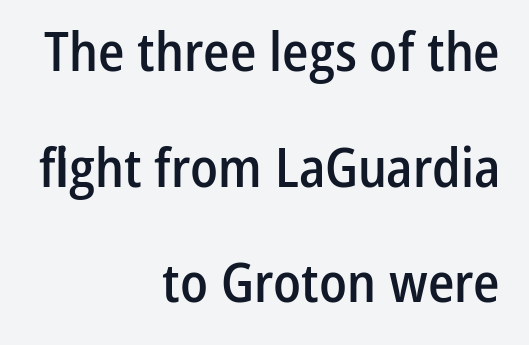
Q: Is the text bold? A: Semi-bold.
Q: Is the text italic (slanted)? A: No, it is upright.
Q: Is the typeface a serif or a sans-serif typeface? A: Sans-serif.
Q: Is the text underlined? A: No.
Q: How is the paragraph aligned? A: Right-aligned.
Q: Is the spacing between letters normal or unusually wide? A: Normal.
Q: Is the spacing between lines tight, normal or loose? A: Loose.
Q: Width (condensed, normal, or wide)? A: Condensed.
Q: Stroke contrast? A: Low.
Q: x-height? A: Medium.
Q: Monospaced? A: No.
